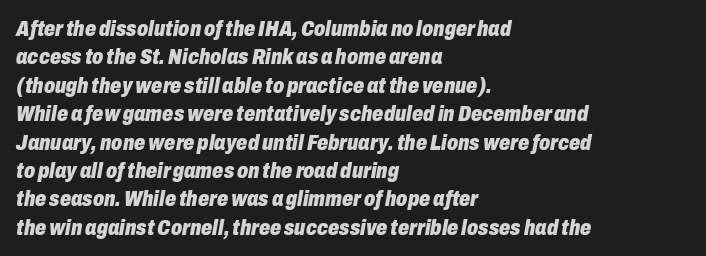
Q: Is the text bold? A: Yes.
Q: Is the text italic (slanted)? A: Yes, it leans right by about 10 degrees.
Q: Is the text underlined? A: No.
Q: How is the paragraph aligned? A: Left-aligned.
Q: Is the spacing between letters normal or unusually wide? A: Normal.
Q: Is the spacing between lines tight, normal or loose? A: Normal.
